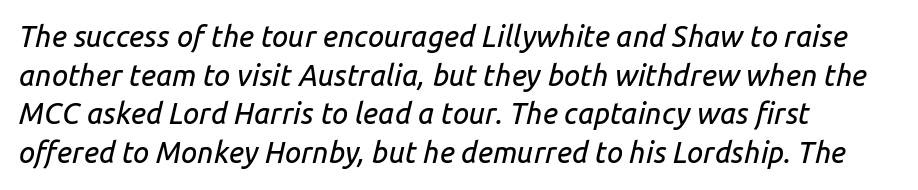
Glance below the letters and you will spot only blank space. The passage shown is typed in a proportional face where columns would drift. Summary of vertical rhythm: regular, with standard interline spacing. The paragraph shown leans on its left margin.
